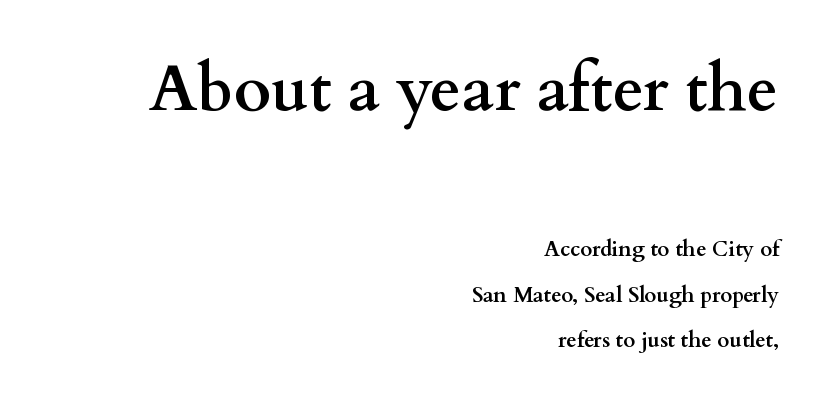
The image shows 64 px semibold, wide serif type, upright; set right-aligned, loose line spacing (2.16x), normal letter spacing, not underlined; the first (top) block is 3.05x larger; medium stroke contrast and a small x-height.
